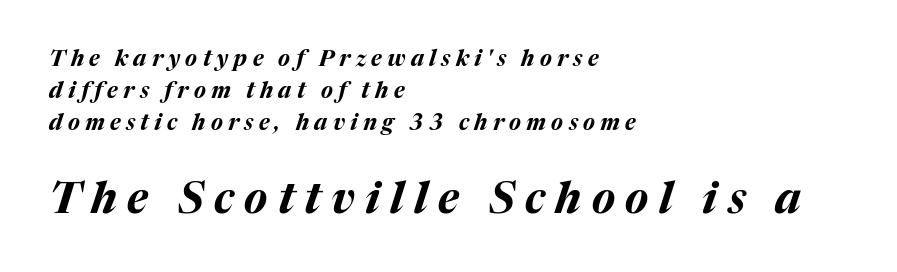
The image shows 43 px bold type, italic (leaning right); set left-aligned, normal line spacing (1.46x), unusually wide letter spacing (+0.24 em), not underlined; the second (bottom) block is 1.95x larger; medium stroke contrast and a medium x-height.
